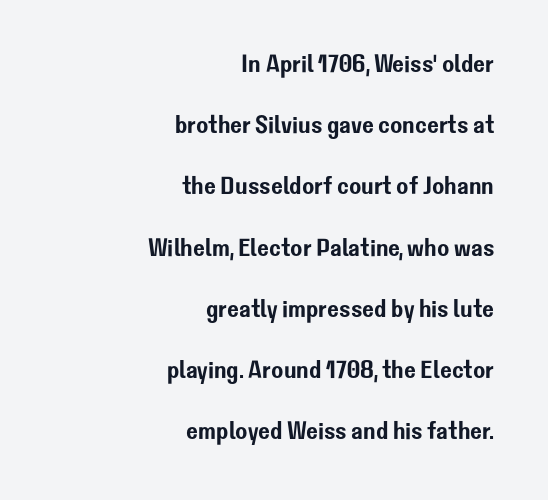
No extra tracking has been applied to these lines. A great deal of white space separates one row of letters from the next. The area under the type is left untouched. Every stem runs plumb, perpendicular to the baseline. Teacher's note: observe the even right margin — that is flush-right alignment.
